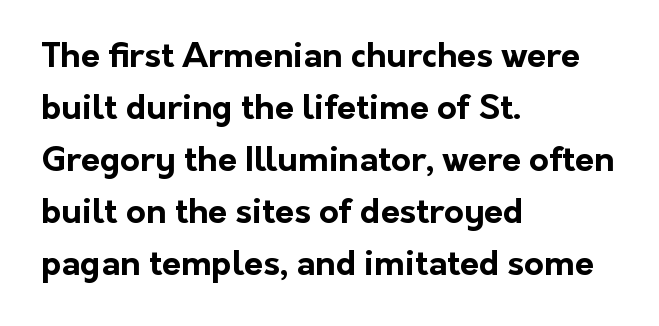
Q: Is the text bold? A: Yes.
Q: Is the text italic (slanted)? A: No, it is upright.
Q: Is the typeface a serif or a sans-serif typeface? A: Sans-serif.
Q: Is the text underlined? A: No.
Q: How is the paragraph aligned? A: Left-aligned.
Q: Is the spacing between letters normal or unusually wide? A: Normal.
Q: Is the spacing between lines tight, normal or loose? A: Normal.
Q: Width (condensed, normal, or wide)? A: Normal.
Q: Stroke contrast? A: Low.
Q: x-height? A: Medium.
Q: Monospaced? A: No.
